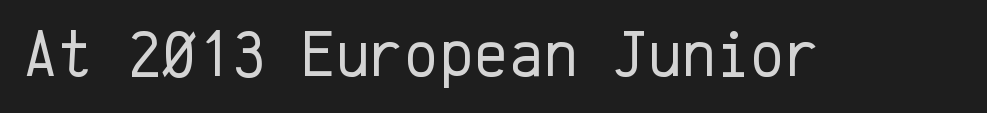
{"serif": "no", "italic": "no", "bold": "no", "weight": "regular", "width": "normal", "stroke_contrast": "low", "x_height": "medium", "monospaced": "yes", "underline": "no", "letter_spacing": "normal", "letter_spacing_em": 0.0, "glyph_px": 66}
